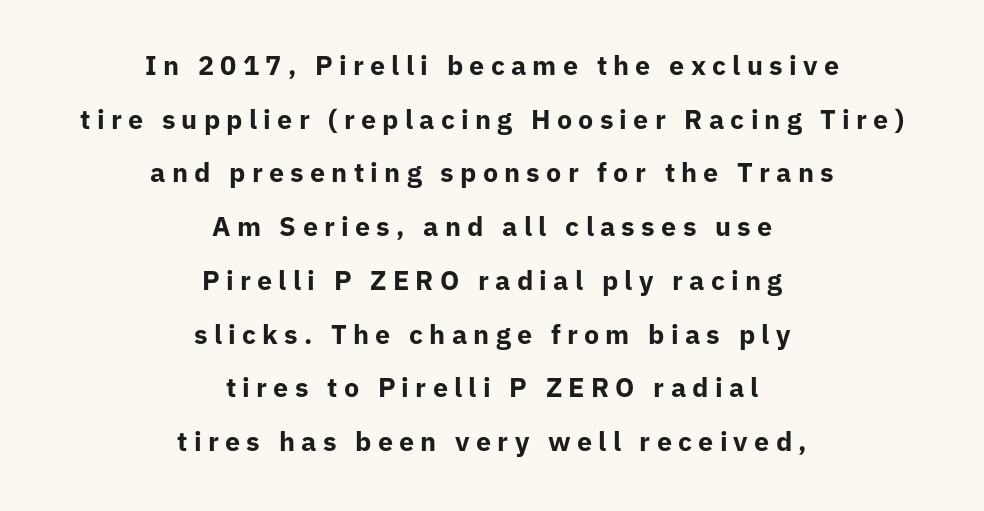
{"italic": "no", "bold": "yes", "underline": "no", "align": "center", "line_spacing": "loose", "line_spacing_ratio": 1.99, "letter_spacing": "wide", "letter_spacing_em": 0.23, "glyph_px": 27}
